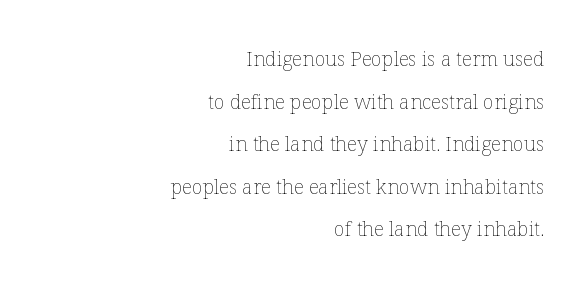
The image shows 20 px text type, upright; set right-aligned, loose line spacing (2.13x), normal letter spacing, not underlined.
